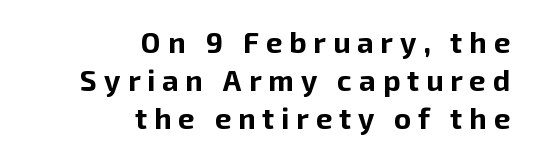
The image shows 29 px bold sans-serif type, upright; set right-aligned, normal line spacing (1.31x), unusually wide letter spacing (+0.24 em), not underlined; low stroke contrast and a medium x-height.
